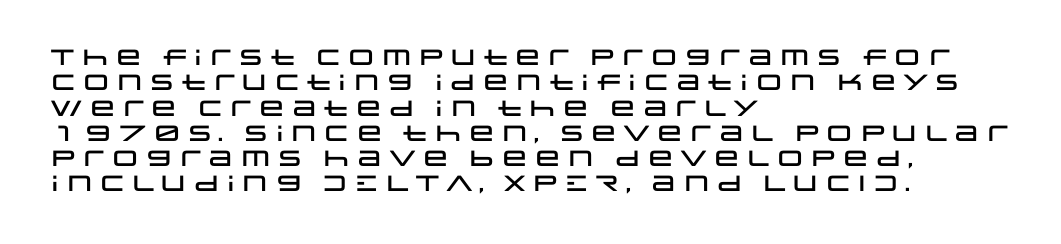
The image shows 22 px text type, upright; set left-aligned, tight line spacing (1.15x), normal letter spacing, not underlined.
